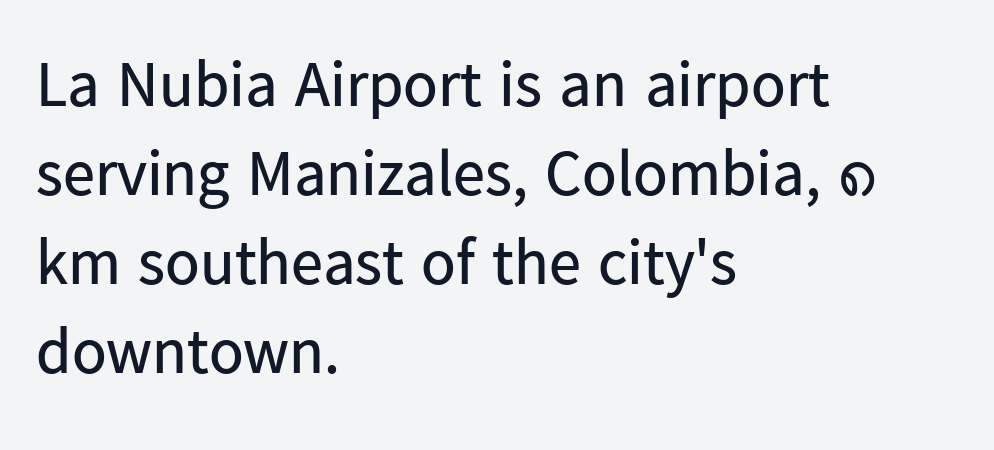
The image shows 64 px regular-weight sans-serif type, upright; set left-aligned, normal line spacing (1.39x), normal letter spacing, not underlined; low stroke contrast and a medium x-height.
